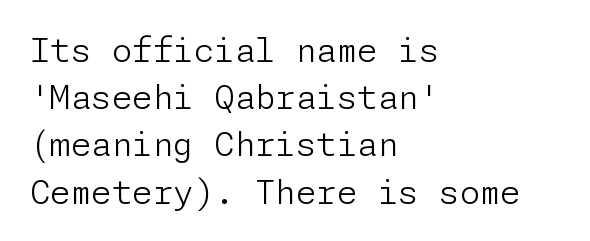
Q: Is the text bold? A: No.
Q: Is the text italic (slanted)? A: No, it is upright.
Q: Is the typeface a serif or a sans-serif typeface? A: Sans-serif.
Q: Is the text underlined? A: No.
Q: How is the paragraph aligned? A: Left-aligned.
Q: Is the spacing between letters normal or unusually wide? A: Normal.
Q: Is the spacing between lines tight, normal or loose? A: Normal.
Q: Width (condensed, normal, or wide)? A: Normal.
Q: Stroke contrast? A: Low.
Q: x-height? A: Medium.
